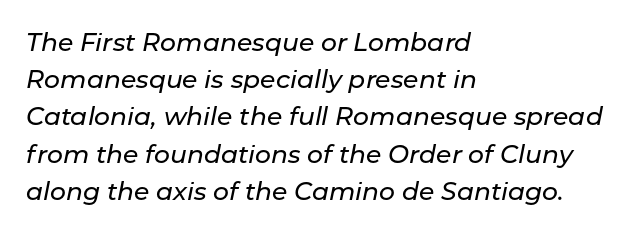
The image shows 25 px text type, italic (leaning right); set left-aligned, normal line spacing (1.49x), normal letter spacing, not underlined.
